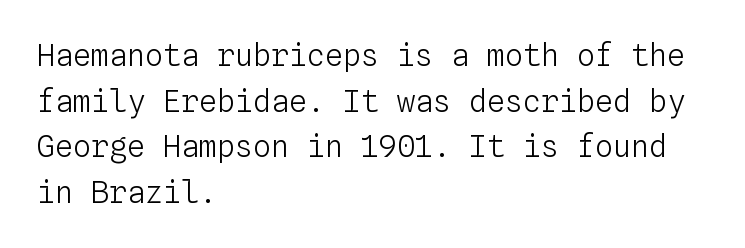
Q: Is the text bold? A: No.
Q: Is the text italic (slanted)? A: No, it is upright.
Q: Is the text underlined? A: No.
Q: How is the paragraph aligned? A: Left-aligned.
Q: Is the spacing between letters normal or unusually wide? A: Normal.
Q: Is the spacing between lines tight, normal or loose? A: Normal.
Q: Width (condensed, normal, or wide)? A: Normal.
Q: Stroke contrast? A: Low.
Q: x-height? A: Medium.
Q: Monospaced? A: Yes.
